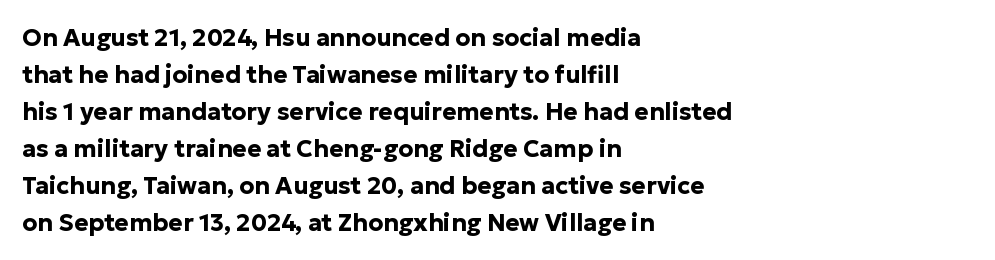
These lines sit exactly where default settings would place them. Descenders are the only things crossing below the line. As a designer I'd log this as weight 700, bold. Where is the straight margin? On the left. The axis of the letterforms is exactly vertical. No extra tracking has been applied to these lines.
